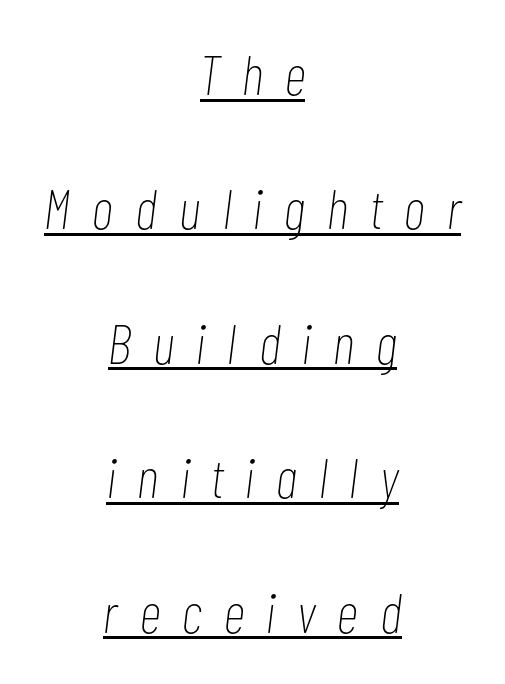
{"italic": "yes", "lean": "right", "slant_degrees": 7, "bold": "no", "weight": "thin", "width": "condensed", "stroke_contrast": "low", "x_height": "medium", "monospaced": "no", "underline": "yes", "align": "center", "line_spacing": "loose", "line_spacing_ratio": 2.4, "letter_spacing": "wide", "letter_spacing_em": 0.4, "glyph_px": 56}
